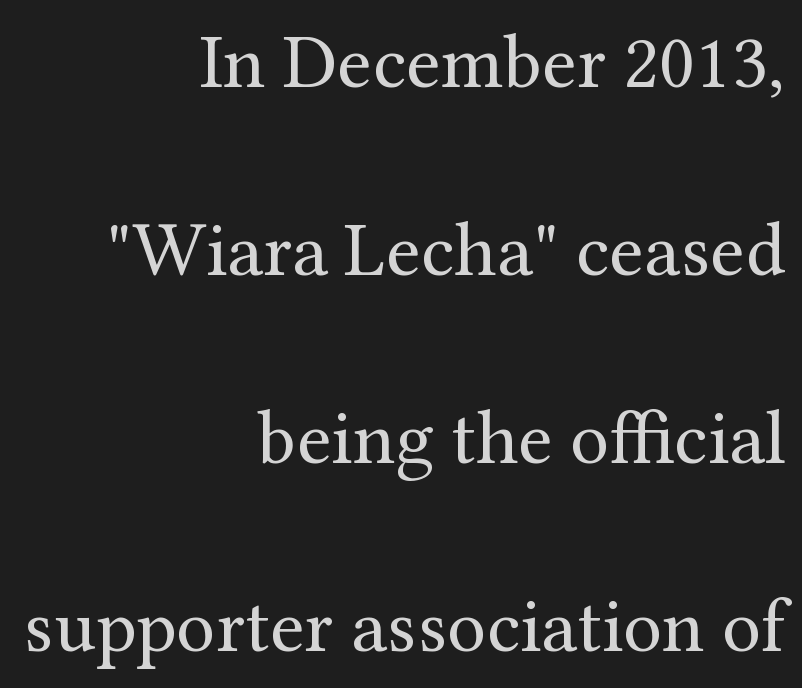
The image shows 78 px regular-weight serif type, upright; set right-aligned, loose line spacing (2.41x), normal letter spacing, not underlined; medium stroke contrast and a medium x-height.
